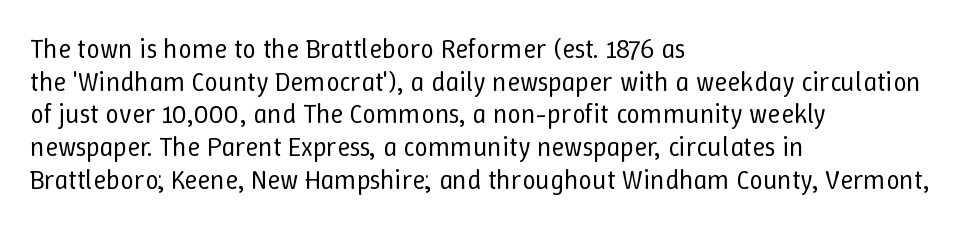
{"italic": "no", "bold": "no", "underline": "no", "align": "left", "line_spacing_ratio": 1.21, "letter_spacing": "normal", "letter_spacing_em": 0.0, "glyph_px": 27}
